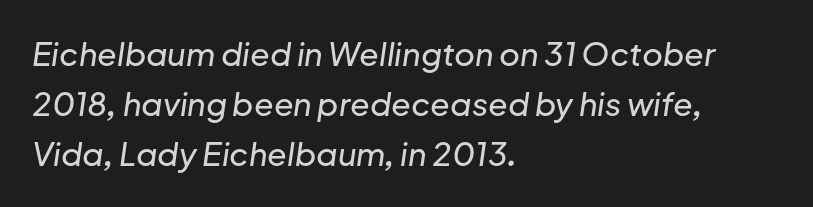
{"italic": "yes", "lean": "right", "slant_degrees": 8, "width": "normal", "stroke_contrast": "low", "x_height": "medium", "monospaced": "no", "underline": "no", "align": "left", "line_spacing": "normal", "line_spacing_ratio": 1.57, "letter_spacing": "normal", "letter_spacing_em": 0.0, "glyph_px": 32}
